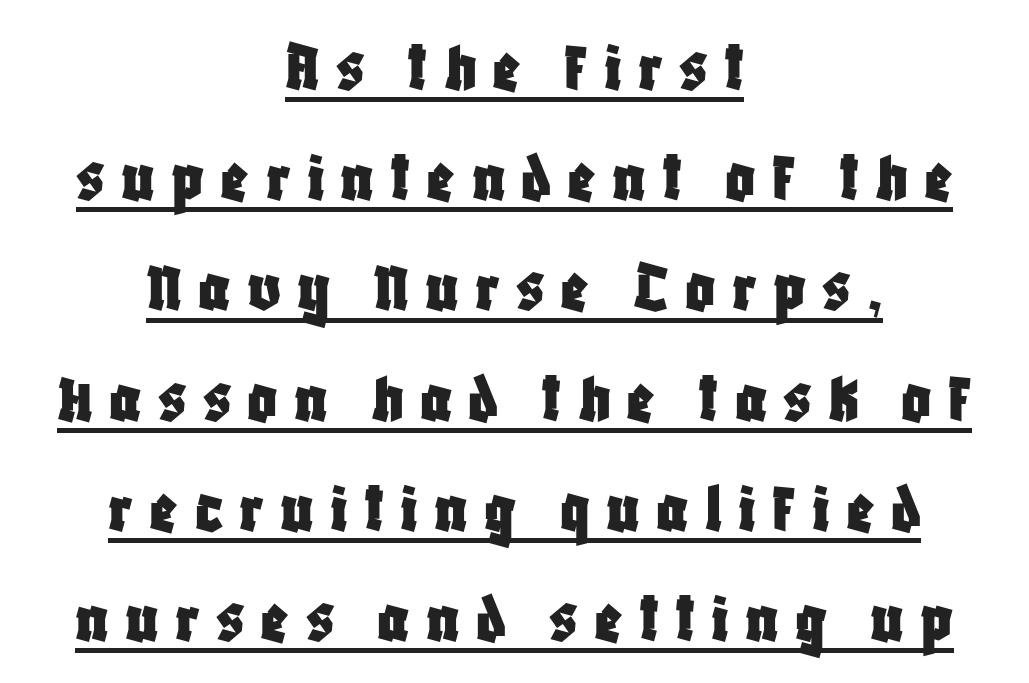
Q: Is the text italic (slanted)? A: No, it is upright.
Q: Is the typeface a serif or a sans-serif typeface? A: Sans-serif.
Q: Is the text underlined? A: Yes.
Q: How is the paragraph aligned? A: Centered.
Q: Is the spacing between letters normal or unusually wide? A: Unusually wide.
Q: Is the spacing between lines tight, normal or loose? A: Normal.
Q: Width (condensed, normal, or wide)? A: Condensed.
Q: Stroke contrast? A: Low.
Q: x-height? A: Large.
Q: Monospaced? A: No.
